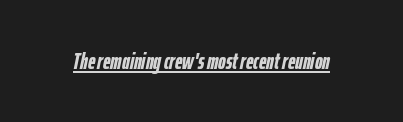
This is underlined copy, the kind a proofreader might mark for attention. Emphasis by weight is at full strength: bold. Designer's note — italics engaged. Spacing between characters is what you'd get straight out of the box.
